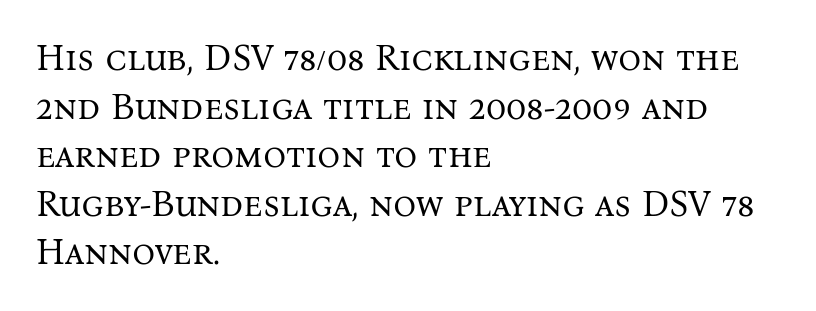
These lines are rendered in a variable-pitch font. Ink coverage per letter is moderate at most. The gap between lines stays unmarked. Honestly, the letter spacing is just normal — you wouldn't notice it.
